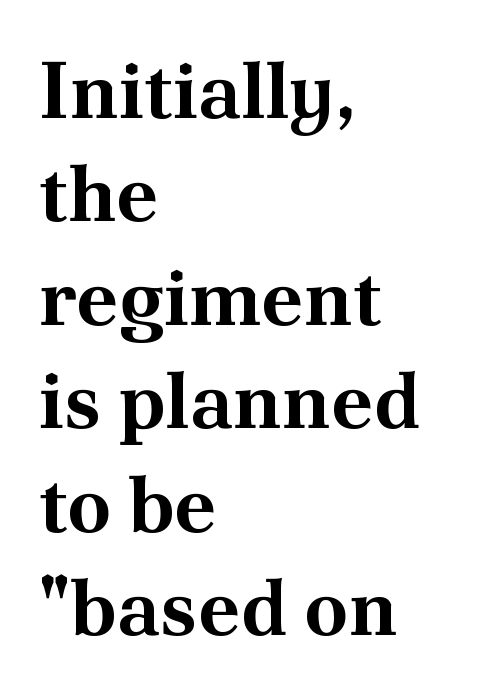
{"serif": "yes", "italic": "no", "bold": "yes", "weight": "bold", "width": "normal", "stroke_contrast": "medium", "x_height": "small", "monospaced": "no", "underline": "no", "align": "left", "line_spacing": "normal", "line_spacing_ratio": 1.31, "letter_spacing": "normal", "letter_spacing_em": 0.0, "glyph_px": 79}
